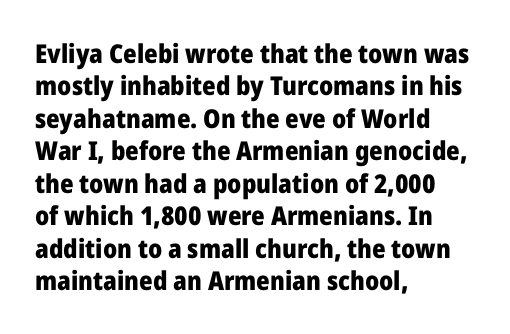
{"italic": "no", "bold": "yes", "underline": "no", "align": "left", "line_spacing": "normal", "line_spacing_ratio": 1.25, "letter_spacing": "normal", "letter_spacing_em": 0.0, "glyph_px": 26}
